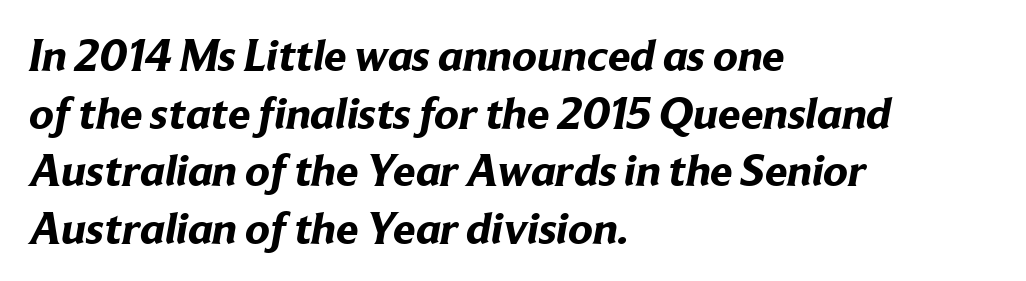
The image shows 45 px bold sans-serif type; set left-aligned, normal line spacing (1.28x), normal letter spacing, not underlined; low stroke contrast and a medium x-height.
